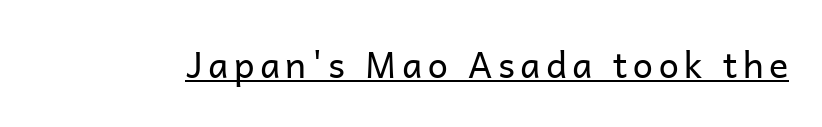
Think of a printed novel: that variable character pitch is what you see here. Summary of weight: not heavy and not bold. Underline: present. Serif or sans? Sans — the stroke terminals are bare.
